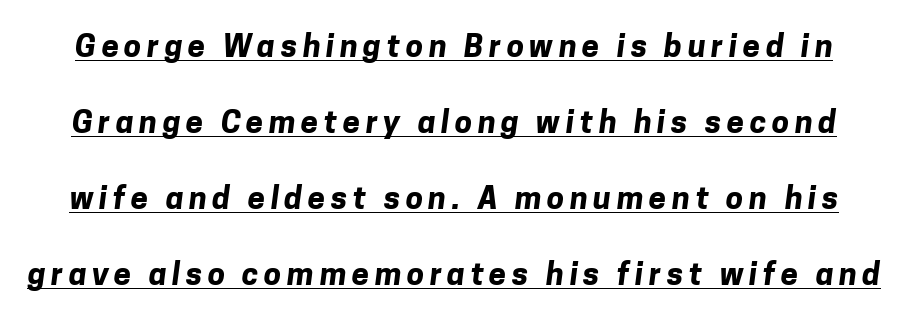
A dark, heavy texture on the line: the type is bold. The face used here is a sans, in the tradition of grotesques and geometrics. Regarding leading, the lines here are spaced well apart. Think of a printed novel: that variable character pitch is what you see here. The words here are underlined.
